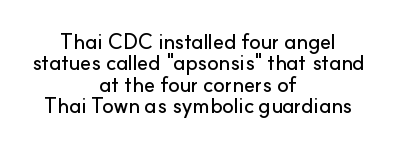
The image shows 21 px text type, upright; set centered, tight line spacing (1.02x), normal letter spacing, not underlined.
